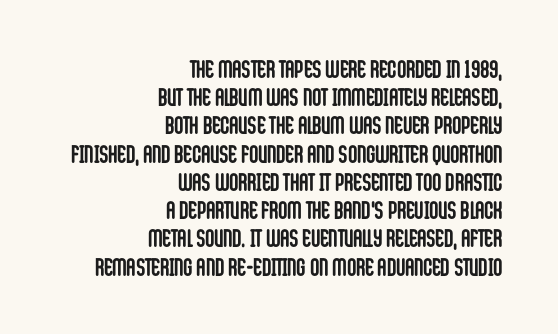
{"italic": "no", "bold": "yes", "underline": "no", "align": "right", "line_spacing": "tight", "line_spacing_ratio": 1.13, "letter_spacing": "normal", "letter_spacing_em": 0.0, "glyph_px": 25}
